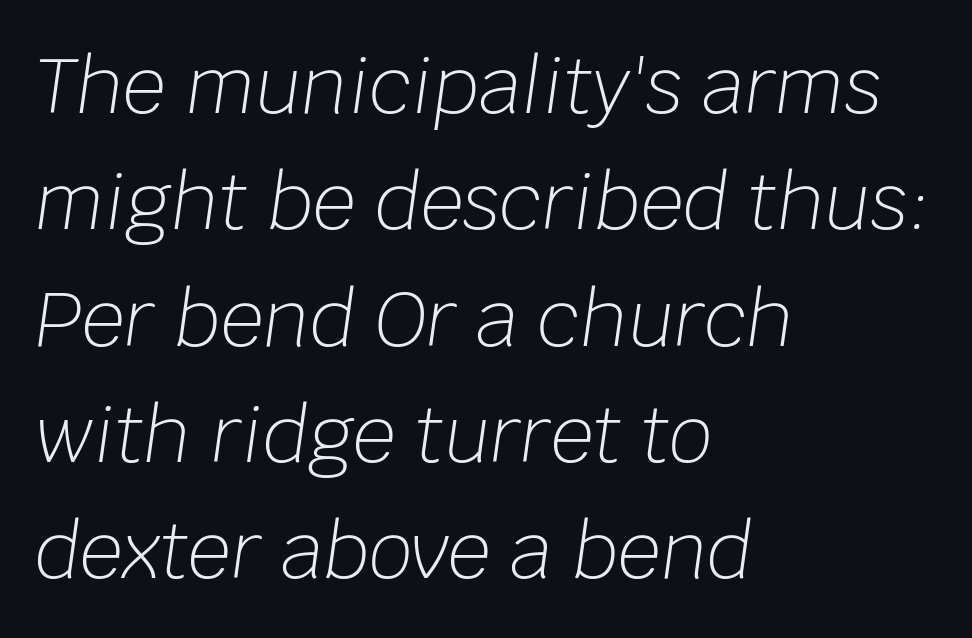
Baseline-to-baseline distance is the conventional proportion of letter height. The glyphs are unaccompanied by any horizontal stroke below them. The whole block is typeset with a tilt. Is the stroke heavy? The answer is a plain regular-or-lighter.
